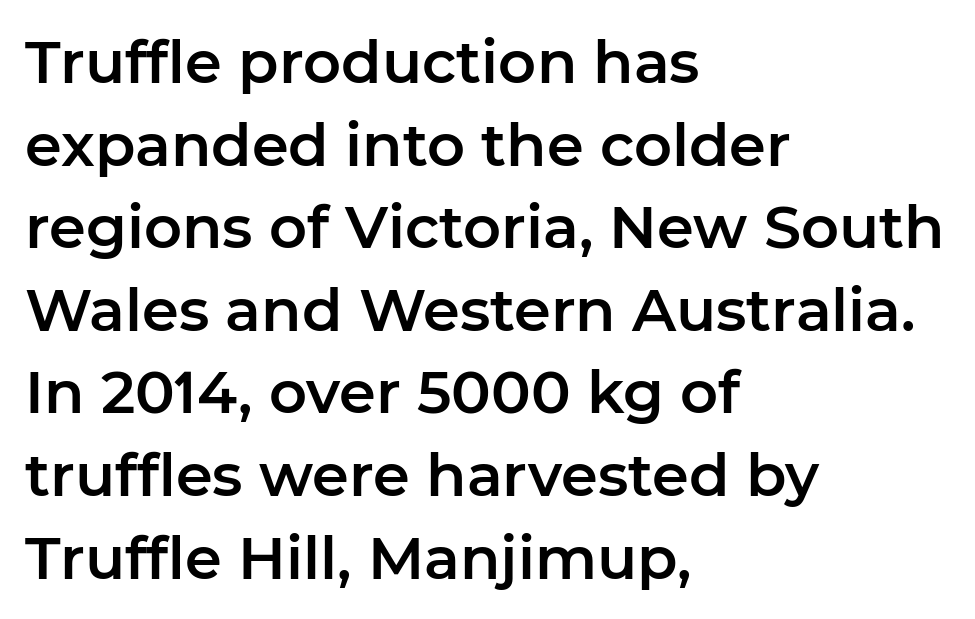
Observe the ordinary spacing: letters are neighbours, not strangers. The face used here is proportionally spaced, like ordinary book or web type. The lines sit at an ordinary, default distance from one another. If you drew a line through each stem, it would be perfectly vertical. If you drew a ruler down the left edge, every line would touch it.
